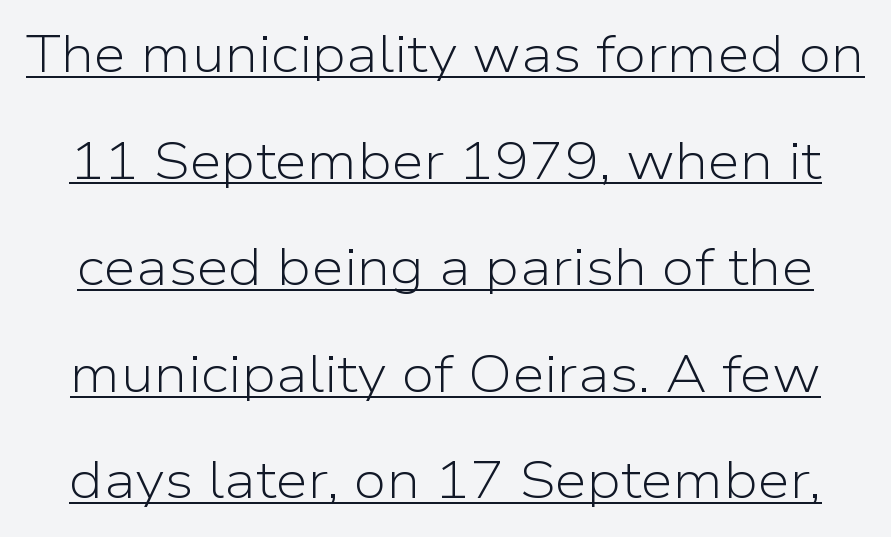
The lines are spread far apart with generous leading. Stems and bowls with no extra thickness — not bold. The line texture is even and compact thanks to regular tracking. Quick note: not italic, upright. Grotesque or geometric, the face here clearly has no serifs.
